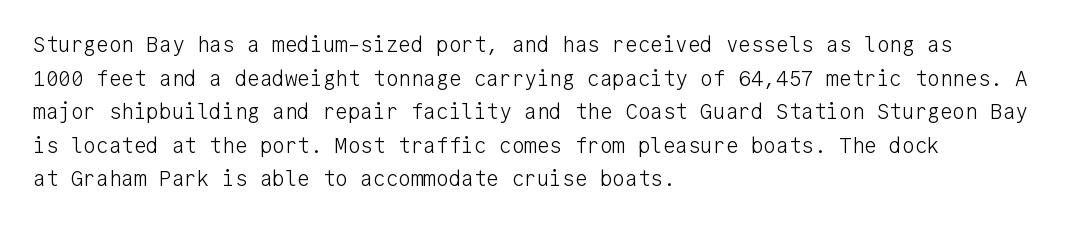
The image shows 21 px text type, upright; set left-aligned, normal line spacing (1.6x), normal letter spacing, not underlined.
